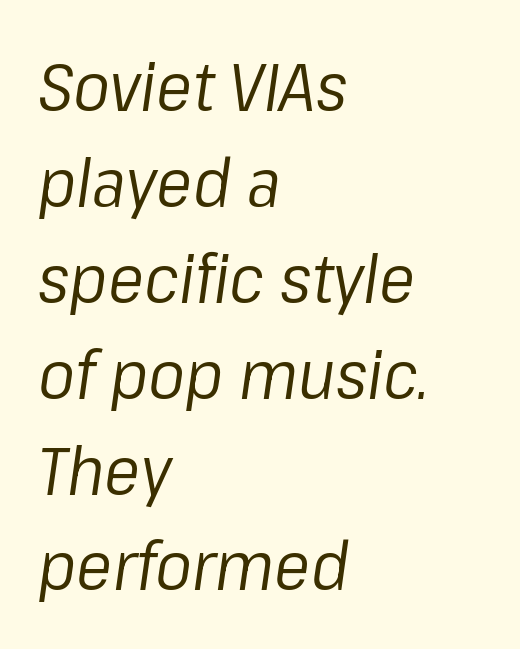
Q: Is the text bold? A: No.
Q: Is the text italic (slanted)? A: Yes, it leans right by about 8 degrees.
Q: Is the text underlined? A: No.
Q: How is the paragraph aligned? A: Left-aligned.
Q: Is the spacing between letters normal or unusually wide? A: Normal.
Q: Is the spacing between lines tight, normal or loose? A: Normal.
Q: Width (condensed, normal, or wide)? A: Normal.
Q: Stroke contrast? A: Low.
Q: x-height? A: Medium.
Q: Monospaced? A: No.
